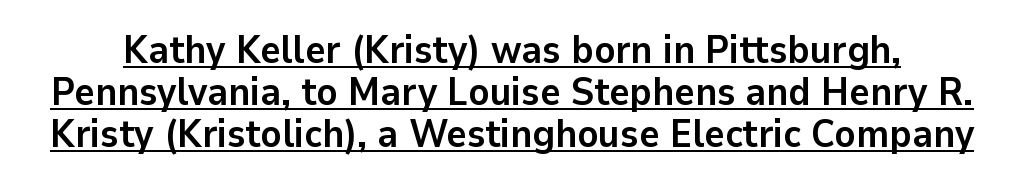
The image shows 39 px semibold sans-serif type, upright; set tight line spacing (1.08x), normal letter spacing, underlined; low stroke contrast and a medium x-height.
